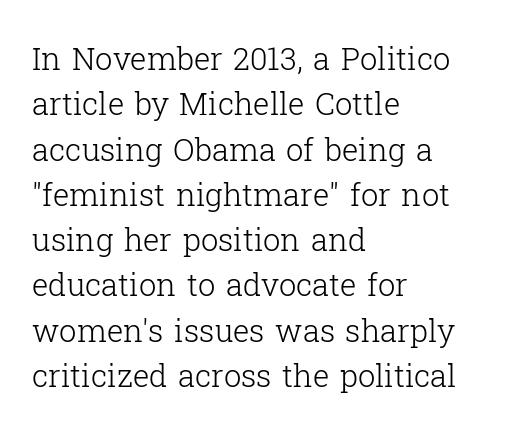
Underlining? Definitely not there. Tracking here is standard; glyphs follow each other at the usual distance. A roman cut, with each character standing at attention. Looks like regular typesetting: each glyph gets only the width it needs. Stem width sits at or under what a default text font uses. Line starts are locked; line ends wander.
